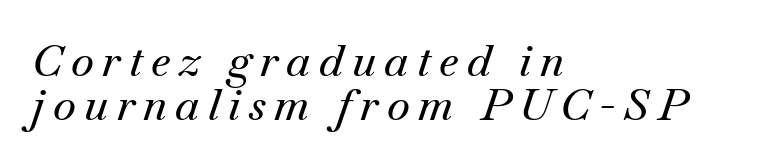
Observe the lean: these are italic letterforms. Does the copy run flush right? No — it runs flush left. Typographically, this falls in the serif category. Leading: reduced. A clean baseline with only descenders dipping below it.
